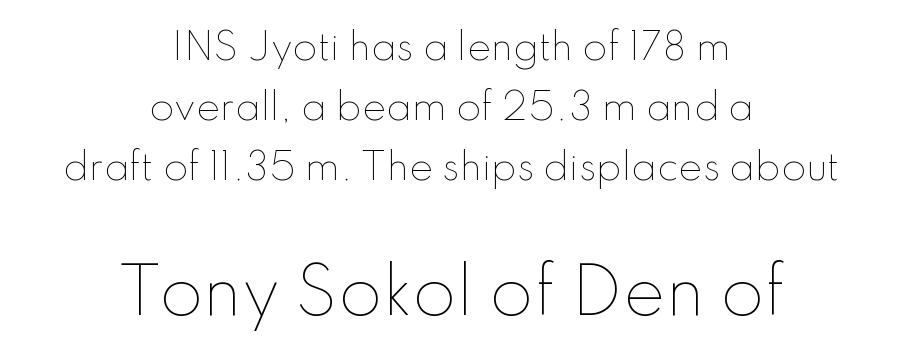
Q: Is the text bold? A: No.
Q: Is the text italic (slanted)? A: No, it is upright.
Q: Is the text underlined? A: No.
Q: How is the paragraph aligned? A: Centered.
Q: Is the spacing between letters normal or unusually wide? A: Normal.
Q: Is the spacing between lines tight, normal or loose? A: Normal.
Q: Which block of text is set in a larger size, the first (top) or the second (bottom)? A: The second (bottom) one.
Q: Width (condensed, normal, or wide)? A: Normal.
Q: Stroke contrast? A: Low.
Q: x-height? A: Small.
Q: Monospaced? A: No.
